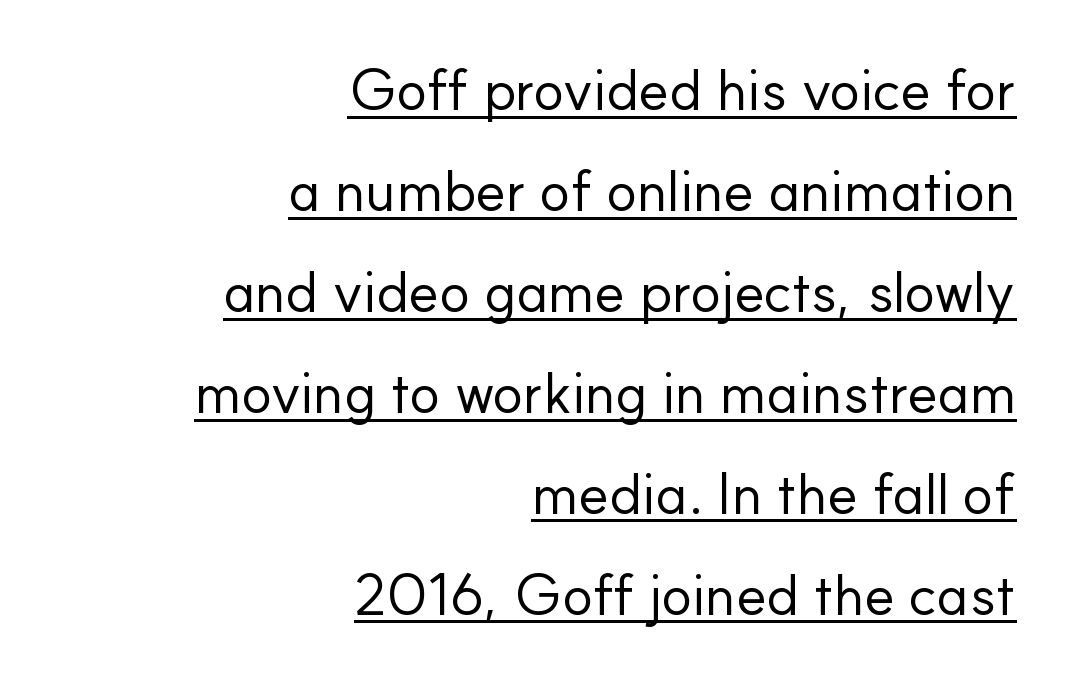
Q: Is the text bold? A: No.
Q: Is the text italic (slanted)? A: No, it is upright.
Q: Is the typeface a serif or a sans-serif typeface? A: Sans-serif.
Q: Is the text underlined? A: Yes.
Q: How is the paragraph aligned? A: Right-aligned.
Q: Is the spacing between letters normal or unusually wide? A: Normal.
Q: Width (condensed, normal, or wide)? A: Normal.
Q: Stroke contrast? A: Low.
Q: x-height? A: Small.
Q: Monospaced? A: No.
